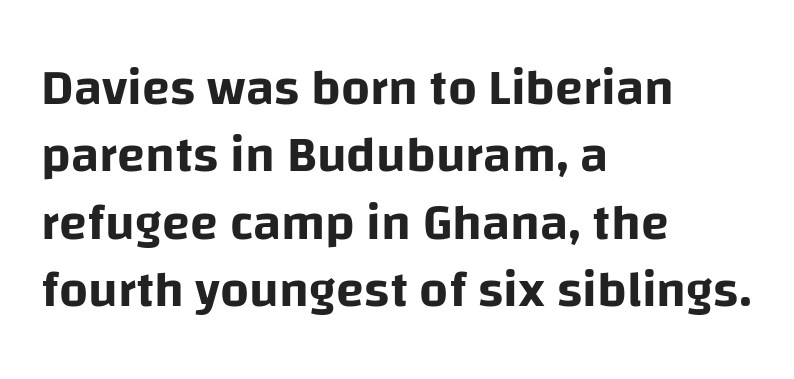
Upright lettering throughout. Compared with typical body copy, the letter spacing here is the same. The baseline area is clear. Line beginnings align vertically; line endings do not. Each letter keeps its own natural width here, so spacing adapts to shape. What kind of face is this? One without serifs — a sans.
